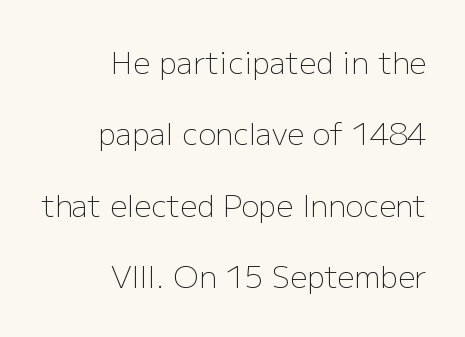
{"serif": "no", "italic": "no", "bold": "no", "weight": "light", "width": "normal", "stroke_contrast": "low", "x_height": "medium", "monospaced": "no", "underline": "no", "align": "right", "line_spacing": "loose", "line_spacing_ratio": 2.38, "letter_spacing": "normal", "letter_spacing_em": 0.0, "glyph_px": 30}
